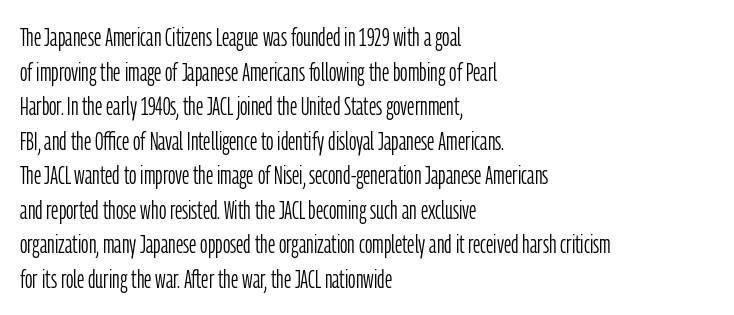
No chunkiness to these letters — they're not bold. A classic flush-left, rag-right setting is used for this passage. One glance says typical: line gaps are just what's usual. The letters sit at their default tracking, neither squeezed nor spread.
